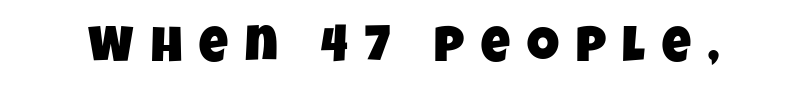
The image shows 50 px condensed sans-serif type; set unusually wide letter spacing (+0.34 em), not underlined; low stroke contrast and a large x-height.
